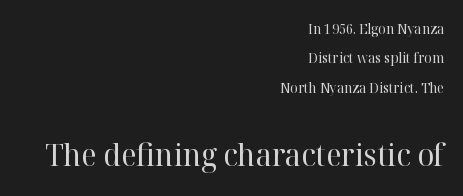
The image shows 31 px regular-weight serif type, upright; set right-aligned, loose line spacing (2.1x), normal letter spacing, not underlined; the second (bottom) block is 2.21x larger; high stroke contrast and a medium x-height.
